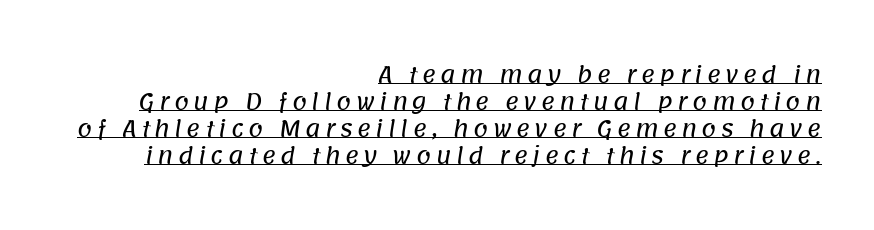
Q: Is the text underlined? A: Yes.
Q: How is the paragraph aligned? A: Right-aligned.
Q: Is the spacing between letters normal or unusually wide? A: Unusually wide.
Q: Is the spacing between lines tight, normal or loose? A: Normal.
